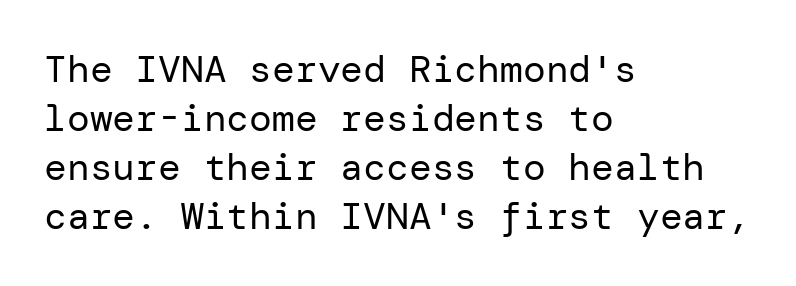
Any mark beneath the type? The region is blank. Casual observation: everything's shoved over to the left. The space between consecutive lines is moderate. Observe the ordinary spacing: letters are neighbours, not strangers. Stems and bowls with no extra thickness — not bold. The designer went with a sans here, leaving each stem footless.
